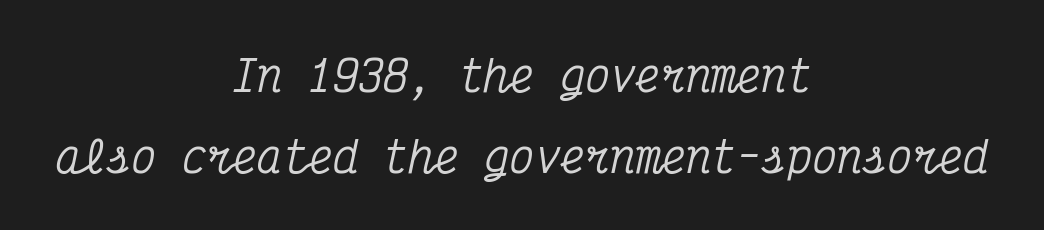
The image shows 42 px condensed serif type, italic (leaning right), monospaced; set centered, loose line spacing (1.93x), normal letter spacing, not underlined; medium stroke contrast and a medium x-height.
